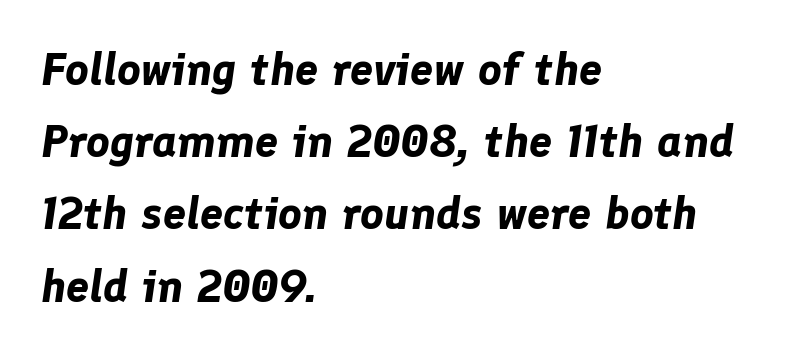
{"italic": "yes", "lean": "right", "slant_degrees": 8, "bold": "yes", "weight": "bold", "width": "normal", "stroke_contrast": "low", "x_height": "medium", "monospaced": "no", "underline": "no", "align": "left", "line_spacing": "normal", "line_spacing_ratio": 1.57, "letter_spacing": "normal", "letter_spacing_em": 0.0, "glyph_px": 46}
